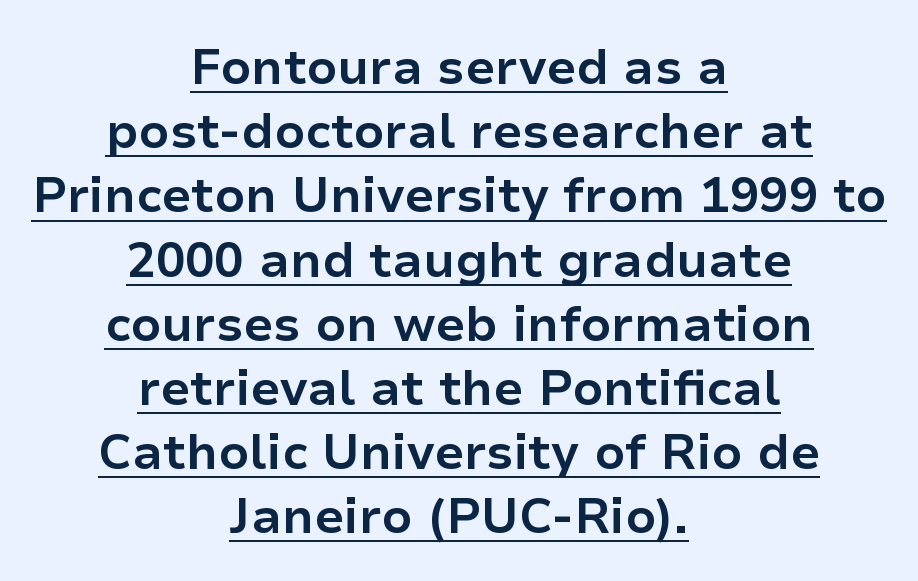
Character widths vary here, with narrow letters taking less room than wide ones. The text block is weighted toward neither margin, spreading evenly from the middle. Notice how thick the strokes are: this is what a full bold looks like. Vertically, the passage feels balanced, rows spaced as you'd expect.
